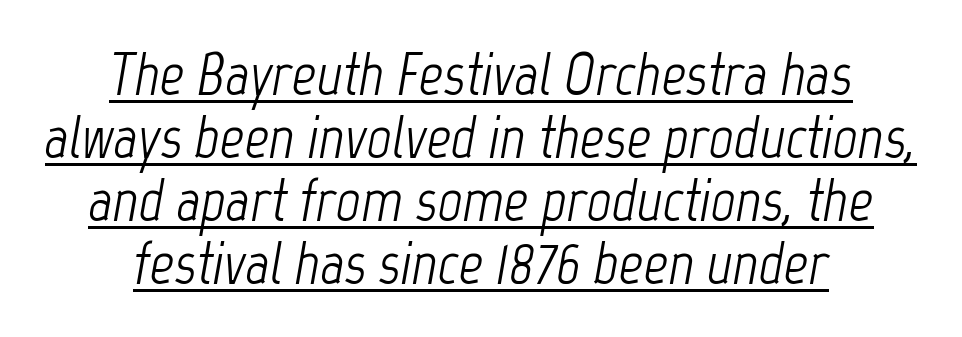
{"italic": "yes", "lean": "right", "slant_degrees": 12, "bold": "no", "weight": "light", "width": "condensed", "stroke_contrast": "low", "x_height": "medium", "monospaced": "no", "underline": "yes", "align": "center", "line_spacing": "tight", "line_spacing_ratio": 1.05, "letter_spacing": "normal", "letter_spacing_em": 0.0, "glyph_px": 60}
